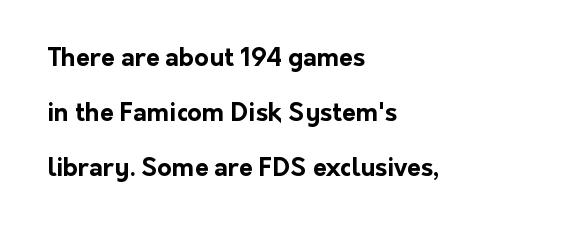
The lines in this sample share a left origin and differ only in where they stop. Each glyph is drawn with heavy, bold strokes. The passage shown stacks its lines with a broad gap. The lettering holds an erect, upright posture throughout. Plain, unruled lines of type.
